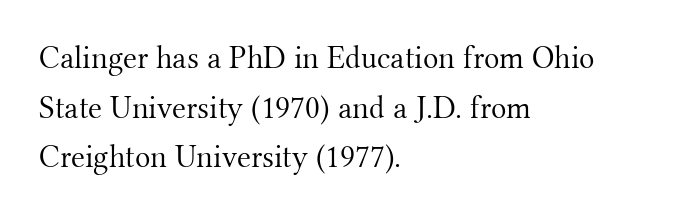
Q: Is the text bold? A: No.
Q: Is the text italic (slanted)? A: No, it is upright.
Q: Is the typeface a serif or a sans-serif typeface? A: Serif.
Q: Is the text underlined? A: No.
Q: How is the paragraph aligned? A: Left-aligned.
Q: Is the spacing between letters normal or unusually wide? A: Normal.
Q: Is the spacing between lines tight, normal or loose? A: Normal.
Q: Width (condensed, normal, or wide)? A: Normal.
Q: Stroke contrast? A: Medium.
Q: x-height? A: Small.
Q: Monospaced? A: No.
